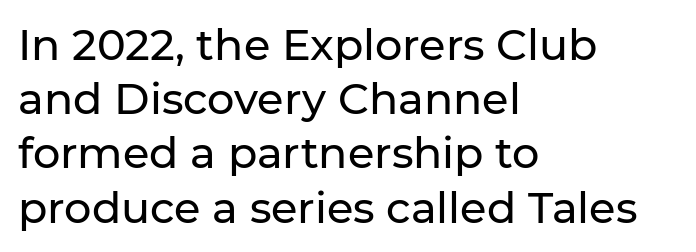
The image shows 43 px sans-serif type, upright; set left-aligned, normal line spacing (1.26x), normal letter spacing, not underlined; low stroke contrast and a medium x-height.
